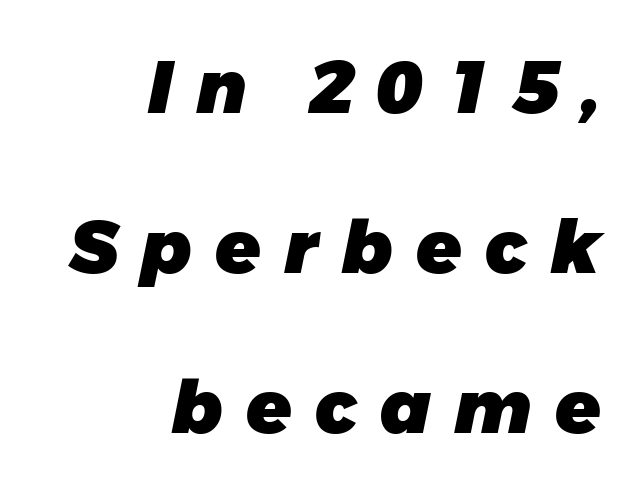
{"serif": "no", "bold": "yes", "weight": "heavy", "width": "normal", "stroke_contrast": "low", "x_height": "large", "monospaced": "no", "underline": "no", "align": "right", "line_spacing": "loose", "line_spacing_ratio": 2.16, "letter_spacing": "wide", "letter_spacing_em": 0.31, "glyph_px": 74}
